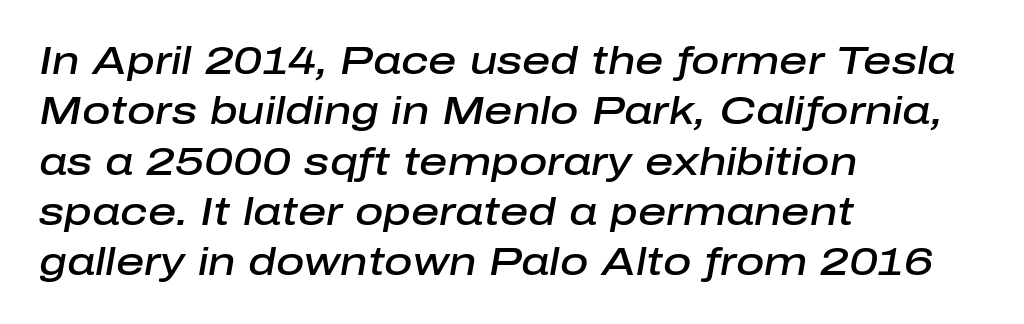
The image shows 39 px semibold type, italic (leaning right); set left-aligned, normal line spacing (1.29x), normal letter spacing, not underlined; low stroke contrast and a medium x-height.
